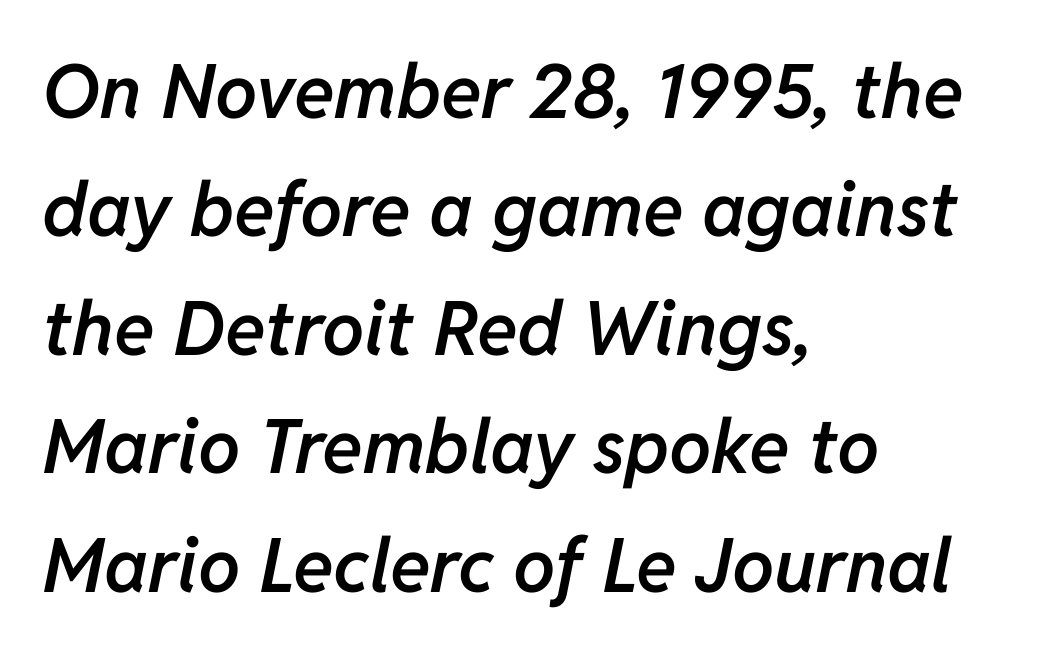
Q: Is the text bold? A: Semi-bold.
Q: Is the text italic (slanted)? A: Yes, it leans right by about 11 degrees.
Q: Is the text underlined? A: No.
Q: How is the paragraph aligned? A: Left-aligned.
Q: Is the spacing between letters normal or unusually wide? A: Normal.
Q: Is the spacing between lines tight, normal or loose? A: Normal.
Q: Width (condensed, normal, or wide)? A: Normal.
Q: Stroke contrast? A: Low.
Q: x-height? A: Medium.
Q: Monospaced? A: No.
